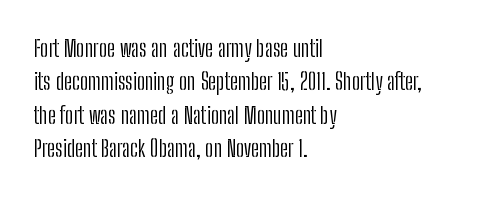
Q: Is the text bold? A: No.
Q: Is the text italic (slanted)? A: No, it is upright.
Q: Is the text underlined? A: No.
Q: How is the paragraph aligned? A: Left-aligned.
Q: Is the spacing between letters normal or unusually wide? A: Normal.
Q: Is the spacing between lines tight, normal or loose? A: Normal.
